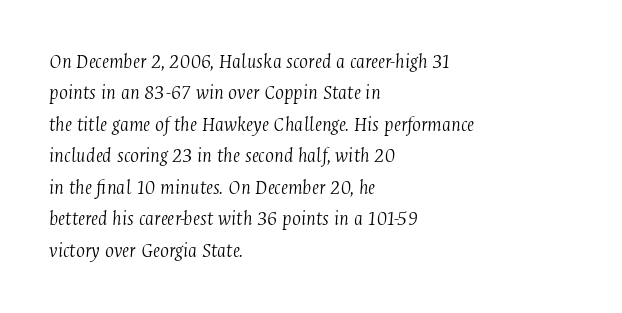
Q: Is the text bold? A: No.
Q: Is the text italic (slanted)? A: Yes, it leans right by about 4 degrees.
Q: Is the text underlined? A: No.
Q: How is the paragraph aligned? A: Left-aligned.
Q: Is the spacing between letters normal or unusually wide? A: Normal.
Q: Is the spacing between lines tight, normal or loose? A: Normal.
